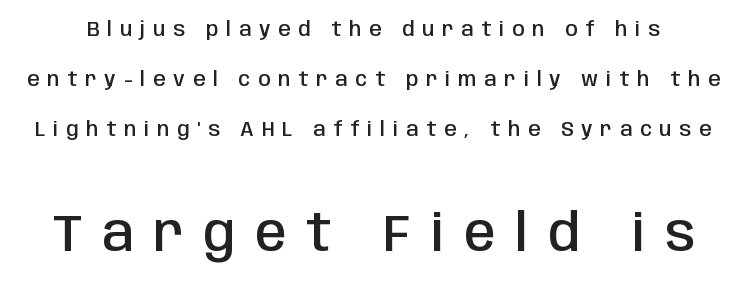
{"serif": "no", "italic": "no", "bold": "semi", "weight": "semibold", "width": "condensed", "stroke_contrast": "low", "x_height": "large", "monospaced": "no", "underline": "no", "line_spacing": "loose", "line_spacing_ratio": 2.49, "letter_spacing": "wide", "letter_spacing_em": 0.39, "larger_block": "second", "size_ratio": 2.55, "glyph_px": 51}
